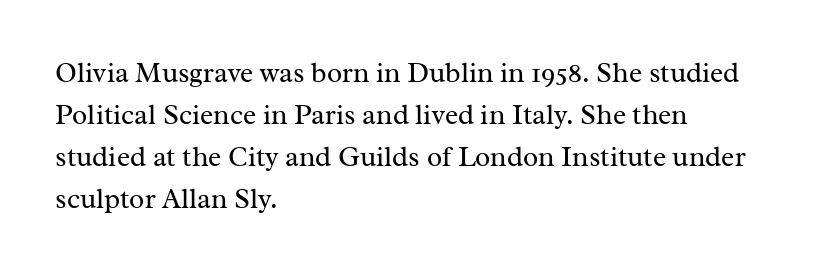
Q: Is the text bold? A: No.
Q: Is the text italic (slanted)? A: No, it is upright.
Q: Is the typeface a serif or a sans-serif typeface? A: Serif.
Q: Is the text underlined? A: No.
Q: How is the paragraph aligned? A: Left-aligned.
Q: Is the spacing between letters normal or unusually wide? A: Normal.
Q: Is the spacing between lines tight, normal or loose? A: Normal.
Q: Width (condensed, normal, or wide)? A: Normal.
Q: Stroke contrast? A: Medium.
Q: x-height? A: Medium.
Q: Monospaced? A: No.
